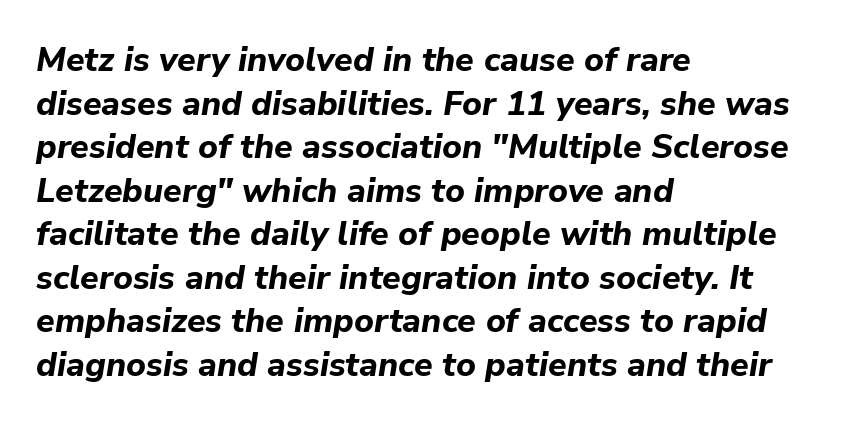
{"italic": "yes", "lean": "right", "slant_degrees": 9, "bold": "yes", "weight": "bold", "width": "normal", "stroke_contrast": "low", "x_height": "medium", "monospaced": "no", "underline": "no", "align": "left", "line_spacing": "normal", "line_spacing_ratio": 1.28, "letter_spacing": "normal", "letter_spacing_em": 0.0, "glyph_px": 34}
